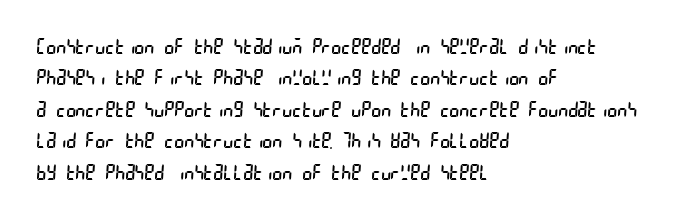
The image shows 21 px text type; set left-aligned, normal line spacing (1.5x), normal letter spacing, not underlined.
